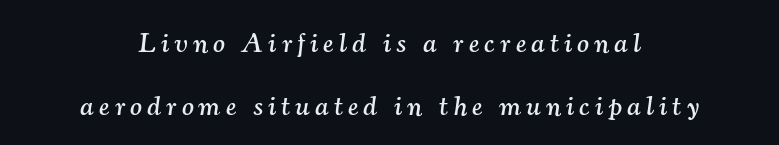
Examine the stroke ends and you'll spot serifs. Compared with typical paragraphs, the rows here are farther apart. The typesetter chose a symmetrical, centered arrangement here. Think of a printed novel: that variable character pitch is what you see here. The axis of the letterforms is tilted away from vertical.
